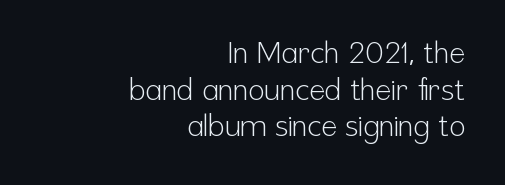
The image shows 30 px light, condensed sans-serif type, upright; set right-aligned, line spacing 1.22x, normal letter spacing, not underlined; low stroke contrast and a medium x-height.
